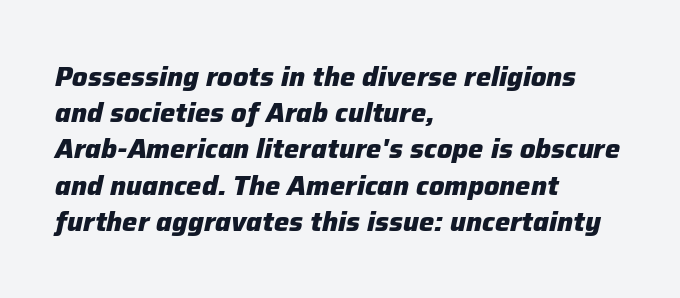
The image shows 27 px bold type, italic (leaning right); set left-aligned, normal line spacing (1.34x), normal letter spacing, not underlined.
